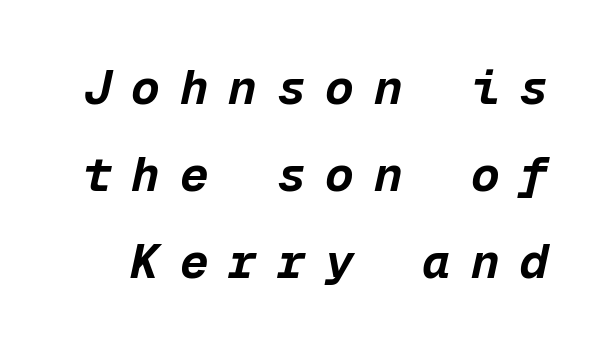
The image shows 48 px bold type, italic (leaning right), monospaced; set line spacing 1.81x, unusually wide letter spacing (+0.41 em), not underlined; low stroke contrast and a medium x-height.
